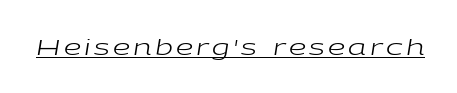
{"italic": "yes", "lean": "right", "slant_degrees": 9, "bold": "no", "underline": "yes", "glyph_px": 22}
